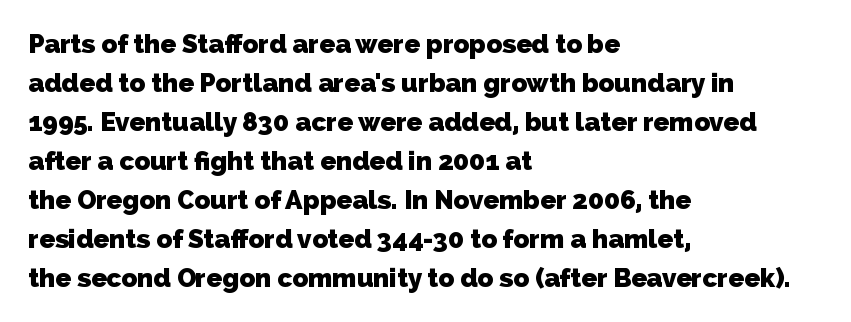
Q: Is the text bold? A: Yes.
Q: Is the text underlined? A: No.
Q: How is the paragraph aligned? A: Left-aligned.
Q: Is the spacing between letters normal or unusually wide? A: Normal.
Q: Is the spacing between lines tight, normal or loose? A: Normal.
